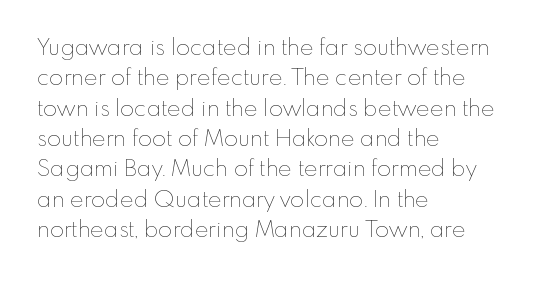
The image shows 23 px text type, upright; set left-aligned, normal line spacing (1.32x), normal letter spacing, not underlined.
